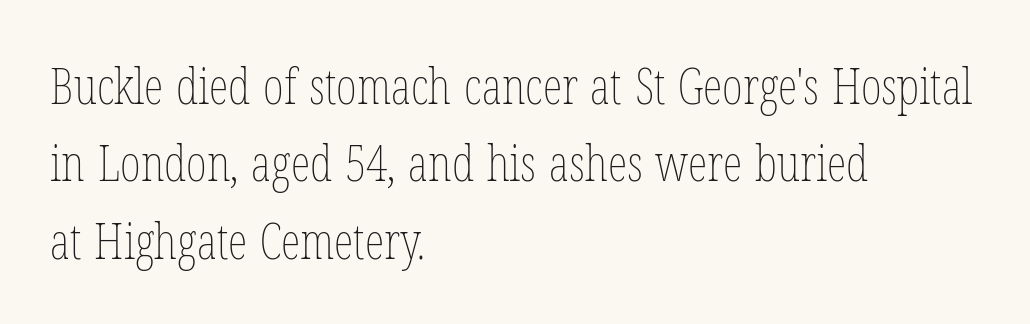
The image shows 50 px thin, condensed type, upright; set left-aligned, normal line spacing (1.55x), normal letter spacing, not underlined; low stroke contrast and a medium x-height.
